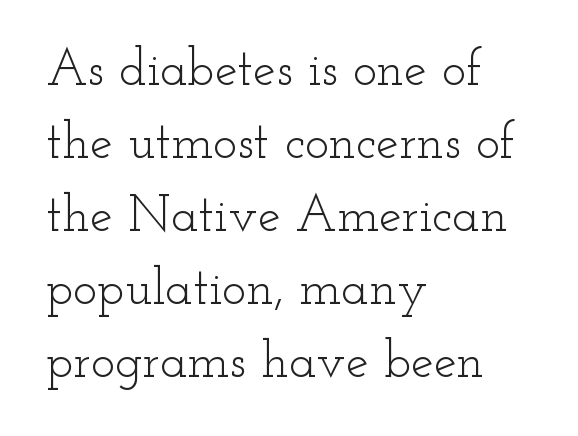
This is not heavy type; no bold has been used. The gap between lines stays unmarked. Each line starts at the same left margin while the right side varies. A normal amount of white space separates one row of letters from the next.
